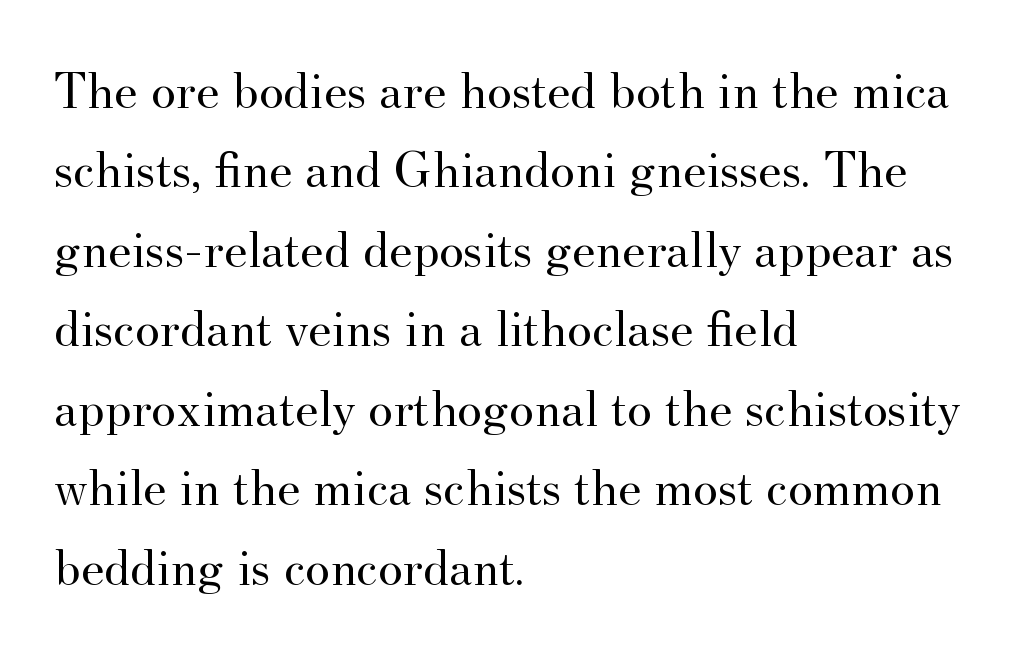
Q: Is the text bold? A: No.
Q: Is the text italic (slanted)? A: No, it is upright.
Q: Is the typeface a serif or a sans-serif typeface? A: Serif.
Q: Is the text underlined? A: No.
Q: How is the paragraph aligned? A: Left-aligned.
Q: Is the spacing between letters normal or unusually wide? A: Normal.
Q: Is the spacing between lines tight, normal or loose? A: Normal.
Q: Width (condensed, normal, or wide)? A: Normal.
Q: Stroke contrast? A: Medium.
Q: x-height? A: Small.
Q: Monospaced? A: No.
